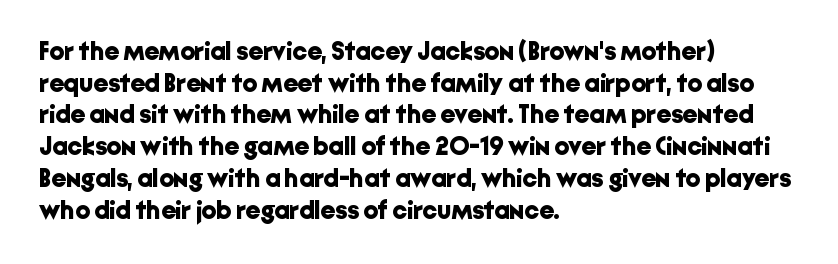
The image shows 26 px bold type, upright; set left-aligned, line spacing 1.22x, normal letter spacing, not underlined.
